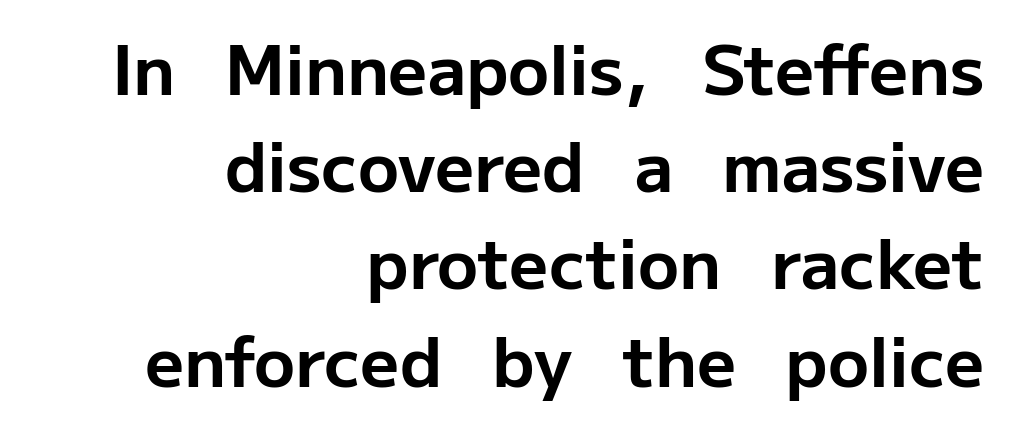
{"serif": "no", "italic": "no", "bold": "yes", "weight": "bold", "width": "normal", "stroke_contrast": "low", "x_height": "medium", "monospaced": "no", "underline": "no", "align": "right", "line_spacing": "normal", "line_spacing_ratio": 1.43, "letter_spacing": "normal", "letter_spacing_em": 0.0, "glyph_px": 68}
